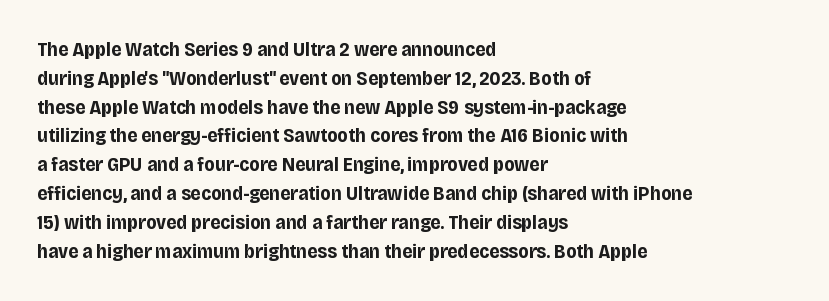
{"italic": "no", "bold": "yes", "underline": "no", "align": "left", "line_spacing": "normal", "line_spacing_ratio": 1.44, "letter_spacing": "normal", "letter_spacing_em": 0.0, "glyph_px": 20}
